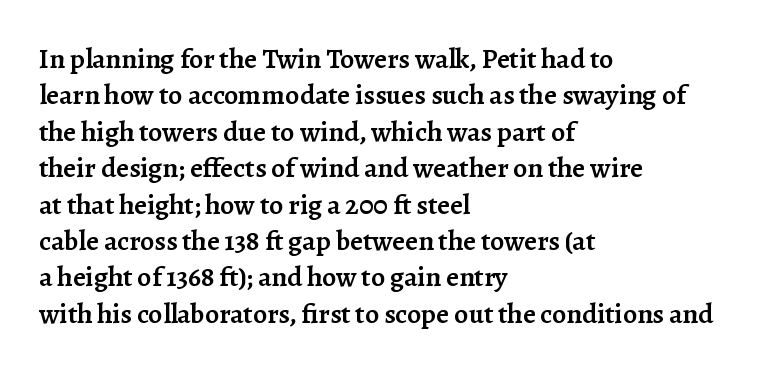
The image shows 28 px semibold serif type, upright; set left-aligned, normal line spacing (1.3x), normal letter spacing, not underlined; low stroke contrast and a medium x-height.
